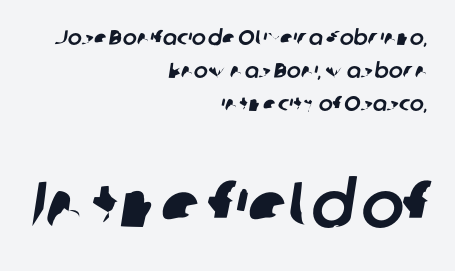
{"serif": "no", "width": "normal", "stroke_contrast": "low", "x_height": "medium", "monospaced": "no", "underline": "no", "align": "right", "line_spacing": "normal", "line_spacing_ratio": 1.56, "letter_spacing": "normal", "letter_spacing_em": 0.0, "larger_block": "second", "size_ratio": 3.05, "glyph_px": 64}
